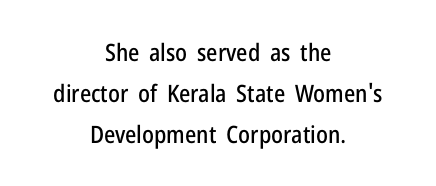
The image shows 24 px text type, upright; set centered, normal line spacing (1.7x), normal letter spacing, not underlined.
